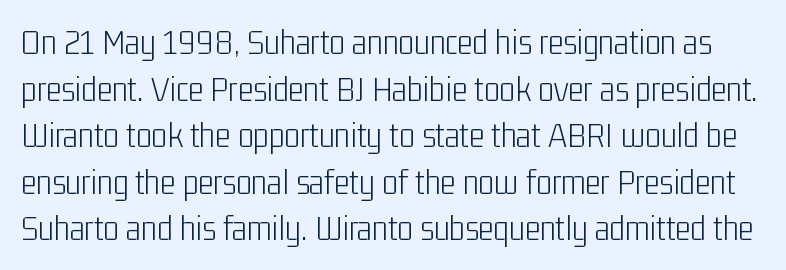
Think of a printed novel: that variable character pitch is what you see here. I'd call this a sans setting — the letters go barefoot. These lines keep a tight, regular rhythm from letter to letter. This sample keeps an unexceptional amount of space between lines. Posture: straight, roman, zero tilt.
